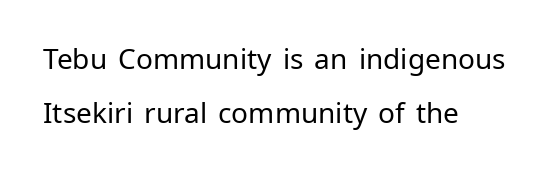
{"serif": "no", "italic": "no", "bold": "no", "weight": "regular", "width": "normal", "stroke_contrast": "low", "x_height": "medium", "monospaced": "no", "underline": "no", "align": "left", "line_spacing": "loose", "line_spacing_ratio": 1.92, "letter_spacing": "normal", "letter_spacing_em": 0.0, "glyph_px": 28}
